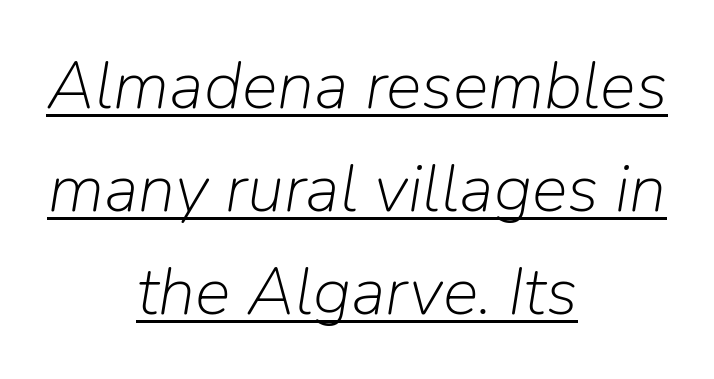
{"italic": "yes", "lean": "right", "slant_degrees": 9, "bold": "no", "weight": "light", "width": "normal", "stroke_contrast": "low", "x_height": "medium", "monospaced": "no", "underline": "yes", "align": "center", "line_spacing": "normal", "line_spacing_ratio": 1.54, "letter_spacing": "normal", "letter_spacing_em": 0.0, "glyph_px": 67}
